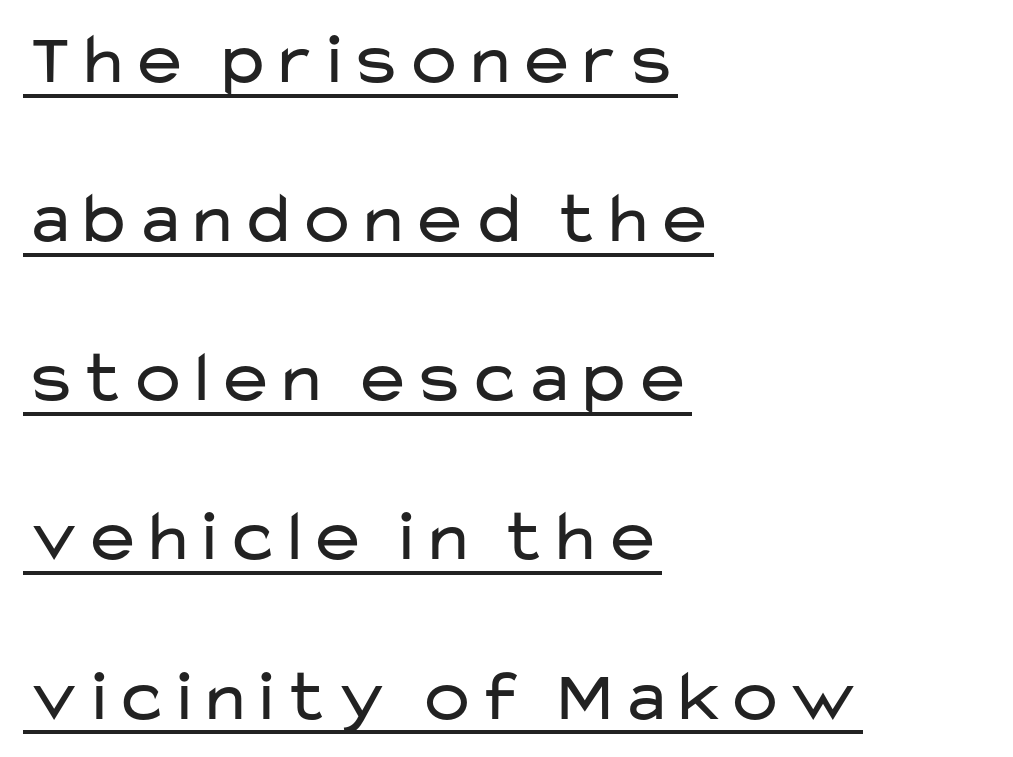
The image shows 73 px regular-weight, wide sans-serif type, upright; set left-aligned, loose line spacing (2.18x), normal letter spacing, underlined; low stroke contrast and a medium x-height.
